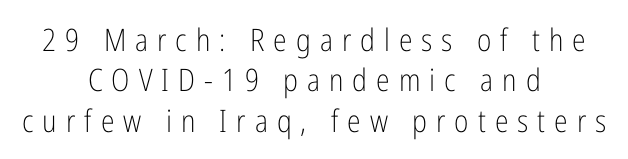
Q: Is the text bold? A: No.
Q: Is the text italic (slanted)? A: No, it is upright.
Q: Is the typeface a serif or a sans-serif typeface? A: Sans-serif.
Q: Is the text underlined? A: No.
Q: How is the paragraph aligned? A: Centered.
Q: Is the spacing between letters normal or unusually wide? A: Unusually wide.
Q: Is the spacing between lines tight, normal or loose? A: Normal.
Q: Width (condensed, normal, or wide)? A: Condensed.
Q: Stroke contrast? A: Low.
Q: x-height? A: Medium.
Q: Monospaced? A: No.
